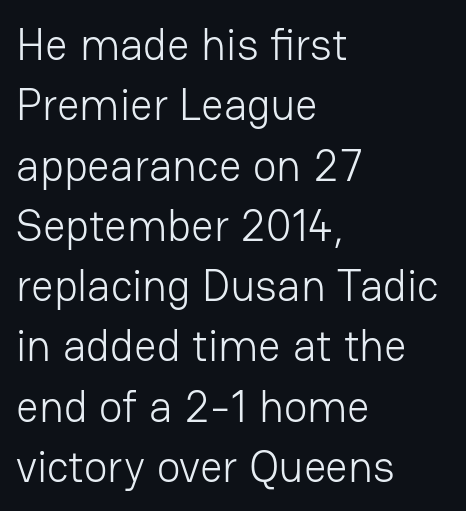
How are the letters spaced? Ordinarily, with no added tracking. The type sits square on the baseline with zero lean. The letters advance in unequal steps, a hallmark of proportional type. Glance below the letters and you will spot only blank space. These glyphs show unthickened strokes, regular width or finer.
